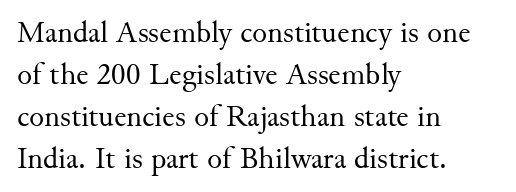
Here the glyphs are tracked normally, forming tight word shapes. A typesetter would call this leading conventional body-copy spacing. Letters rest on an invisible, unmarked baseline. Unlike italic type, these characters show no tilt at all. The typesetter chose a ragged-right arrangement here.
